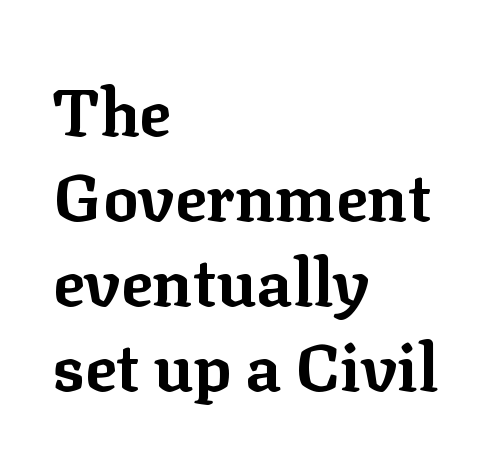
{"serif": "yes", "italic": "no", "bold": "yes", "weight": "bold", "width": "normal", "stroke_contrast": "low", "x_height": "medium", "monospaced": "no", "underline": "no", "align": "left", "line_spacing": "normal", "line_spacing_ratio": 1.29, "letter_spacing": "normal", "letter_spacing_em": 0.0, "glyph_px": 66}
